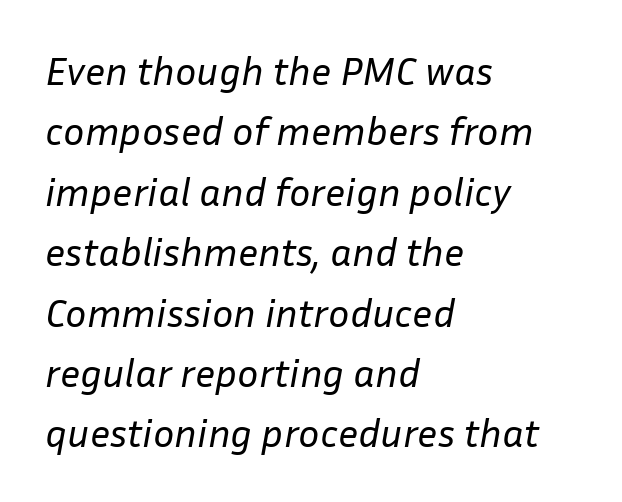
The image shows 40 px regular-weight type, italic (leaning right); set left-aligned, normal line spacing (1.51x), normal letter spacing, not underlined; low stroke contrast and a medium x-height.
